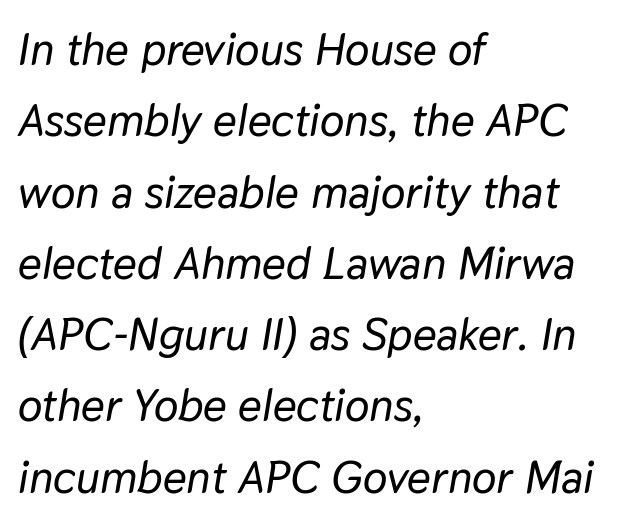
Honestly, the row spacing looks completely unremarkable. Spacing verdict: proportional, widths tailored to each character. The rendering anchors every line to the left-hand side. Students, note that the glyphs here touch the page at normal intervals.
